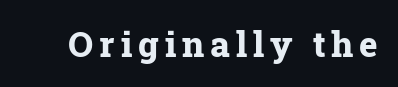
Q: Is the text bold? A: Yes.
Q: Is the text italic (slanted)? A: No, it is upright.
Q: Is the typeface a serif or a sans-serif typeface? A: Serif.
Q: Is the text underlined? A: No.
Q: Width (condensed, normal, or wide)? A: Normal.
Q: Stroke contrast? A: Low.
Q: x-height? A: Medium.
Q: Monospaced? A: No.
